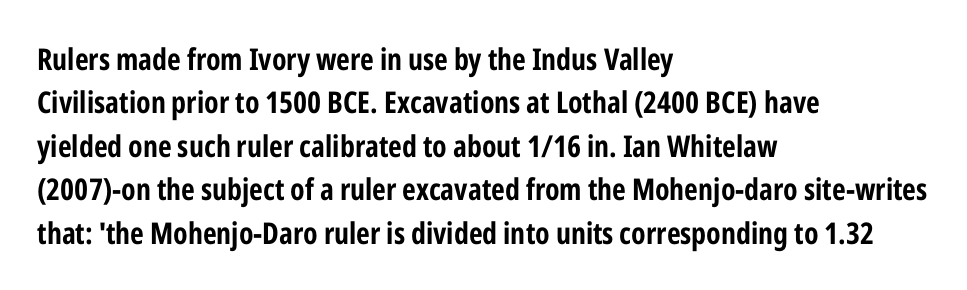
{"serif": "no", "italic": "no", "bold": "yes", "weight": "bold", "width": "condensed", "stroke_contrast": "low", "x_height": "medium", "monospaced": "no", "underline": "no", "align": "left", "line_spacing": "normal", "line_spacing_ratio": 1.45, "letter_spacing": "normal", "letter_spacing_em": 0.0, "glyph_px": 30}
